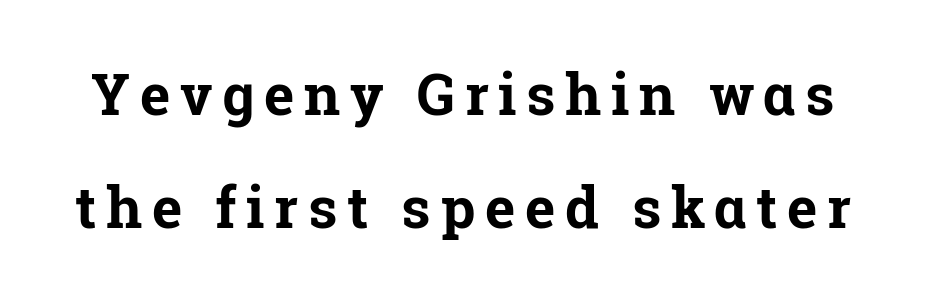
{"serif": "yes", "italic": "no", "bold": "yes", "weight": "bold", "width": "normal", "stroke_contrast": "low", "x_height": "medium", "monospaced": "no", "underline": "no", "line_spacing": "loose", "line_spacing_ratio": 1.99, "glyph_px": 57}
